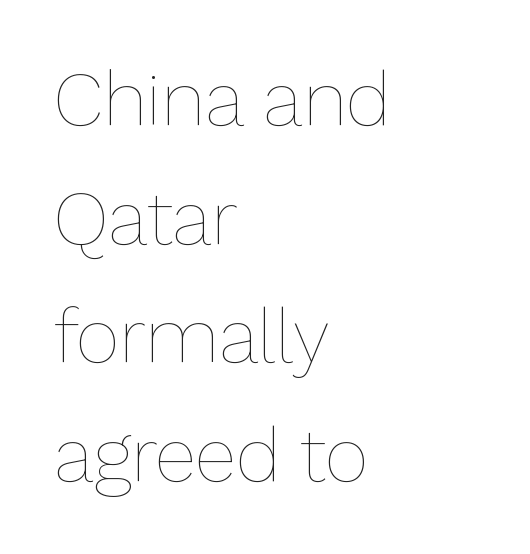
Q: Is the text bold? A: No.
Q: Is the text italic (slanted)? A: No, it is upright.
Q: Is the text underlined? A: No.
Q: How is the paragraph aligned? A: Left-aligned.
Q: Is the spacing between letters normal or unusually wide? A: Normal.
Q: Is the spacing between lines tight, normal or loose? A: Normal.
Q: Width (condensed, normal, or wide)? A: Normal.
Q: Stroke contrast? A: Low.
Q: x-height? A: Medium.
Q: Monospaced? A: No.
